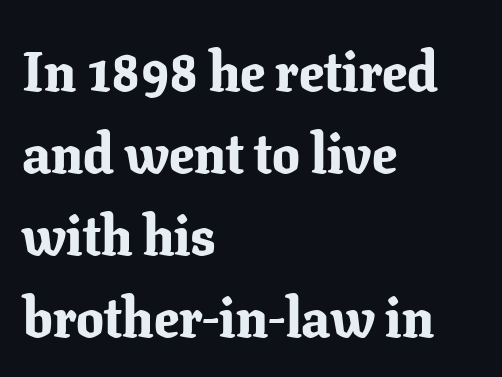
The image shows 55 px bold serif type, upright; set left-aligned, normal line spacing (1.49x), normal letter spacing, not underlined; low stroke contrast and a medium x-height.
